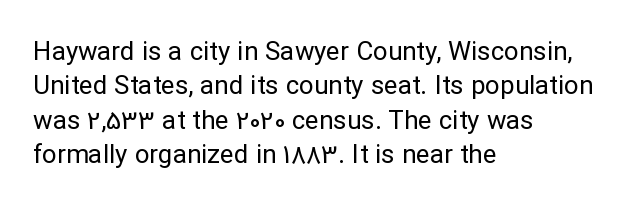
The image shows 26 px text type, upright; set left-aligned, normal line spacing (1.32x), normal letter spacing, not underlined.
